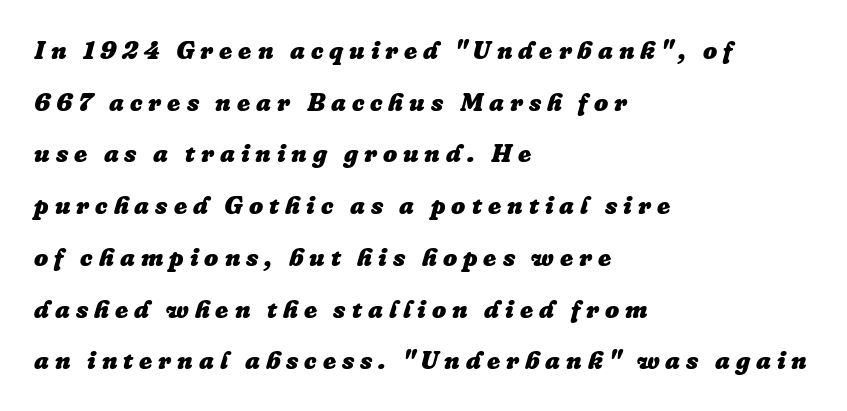
A bare baseline throughout the passage. Does the copy run flush right? No — it runs flush left. Compared with an ordinary text face, these strokes are far heavier — a full bold. You could fit nearly another row in the gap between these rows. Someone cranked the tracking dial way up on this one.
